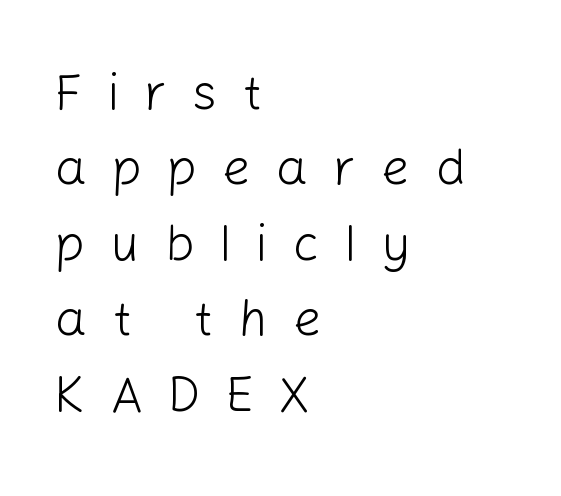
The image shows 50 px light sans-serif type, upright; set left-aligned, normal line spacing (1.51x), unusually wide letter spacing (+0.5 em), not underlined; low stroke contrast and a medium x-height.
